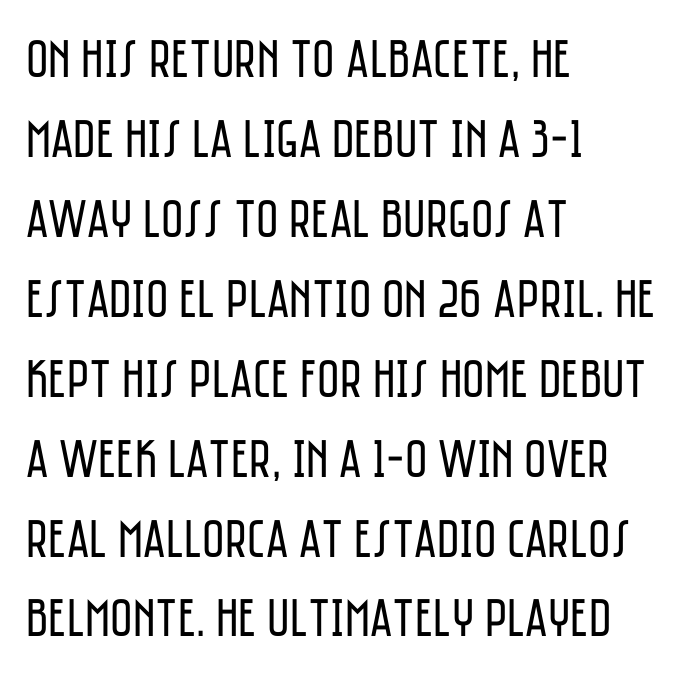
Q: Is the text bold? A: No.
Q: Is the text italic (slanted)? A: No, it is upright.
Q: Is the typeface a serif or a sans-serif typeface? A: Sans-serif.
Q: Is the text underlined? A: No.
Q: How is the paragraph aligned? A: Left-aligned.
Q: Is the spacing between letters normal or unusually wide? A: Normal.
Q: Is the spacing between lines tight, normal or loose? A: Normal.
Q: Width (condensed, normal, or wide)? A: Condensed.
Q: Stroke contrast? A: Low.
Q: x-height? A: Large.
Q: Monospaced? A: No.
